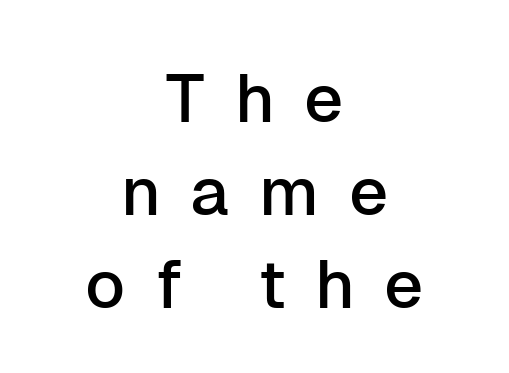
This rendering employs a face without finishing strokes, i.e., a sans-serif. This rendering widens character spacing well past its baseline value. Unlike italic type, these characters show no tilt at all. Note the varied advance widths — an 'i' is clearly narrower than an 'm'. Successive baselines arrive at the customary interval.
